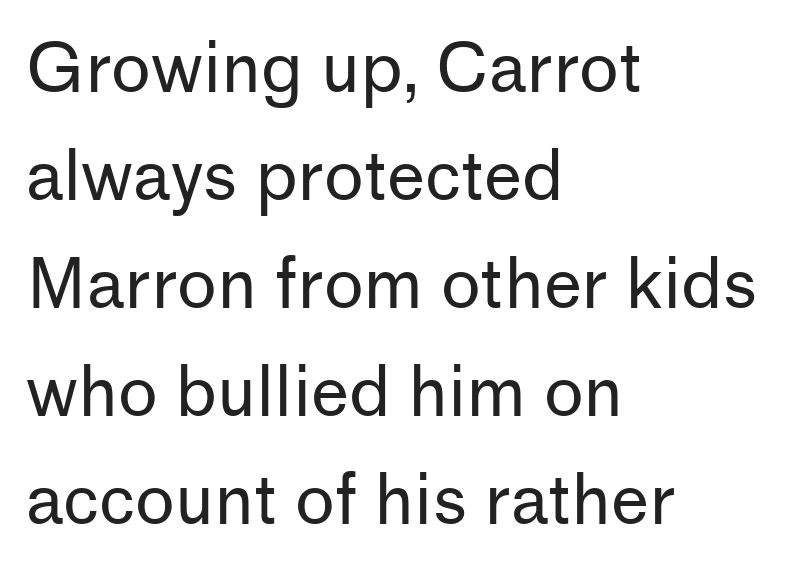
{"serif": "no", "italic": "no", "bold": "no", "weight": "regular", "width": "normal", "stroke_contrast": "low", "x_height": "medium", "monospaced": "no", "underline": "no", "align": "left", "line_spacing": "normal", "line_spacing_ratio": 1.59, "letter_spacing": "normal", "letter_spacing_em": 0.0, "glyph_px": 68}
